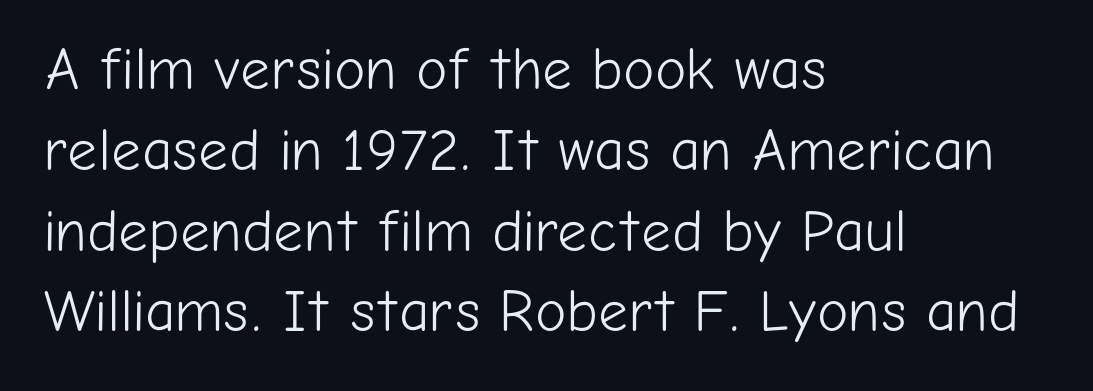
The image shows 59 px light sans-serif type, upright; set left-aligned, normal line spacing (1.37x), normal letter spacing, not underlined; low stroke contrast and a medium x-height.
